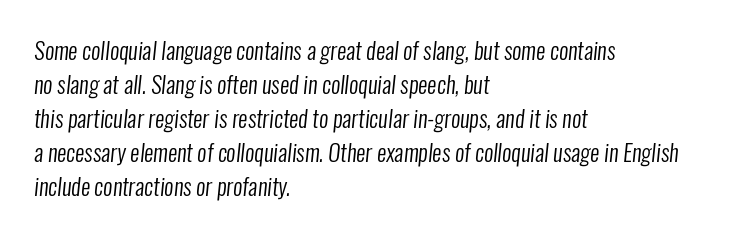
{"bold": "no", "underline": "no", "align": "left", "line_spacing": "normal", "line_spacing_ratio": 1.48, "letter_spacing": "normal", "letter_spacing_em": 0.0, "glyph_px": 23}
